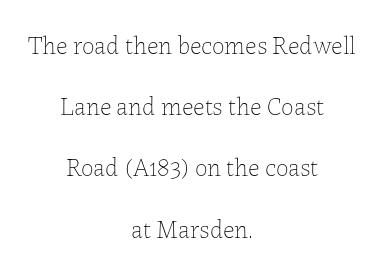
The letterforms sit at book weight or below. The face used here is rendered with its standard letterfit. Loosely led — the rows are spread out. If you drew a line through each stem, it would be perfectly vertical. The zone under the glyphs is completely vacant. The paragraph has two soft edges and a firm central axis.
